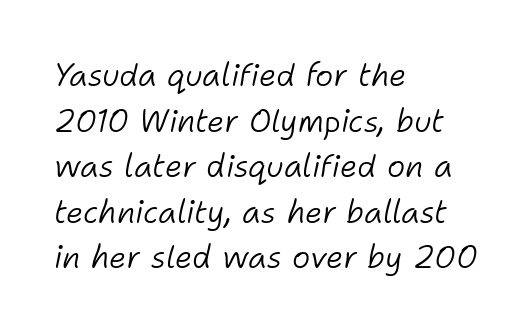
{"italic": "yes", "lean": "right", "slant_degrees": 11, "bold": "no", "weight": "light", "width": "normal", "stroke_contrast": "low", "x_height": "medium", "monospaced": "no", "underline": "no", "align": "left", "line_spacing": "normal", "line_spacing_ratio": 1.47, "letter_spacing": "normal", "letter_spacing_em": 0.0, "glyph_px": 31}
